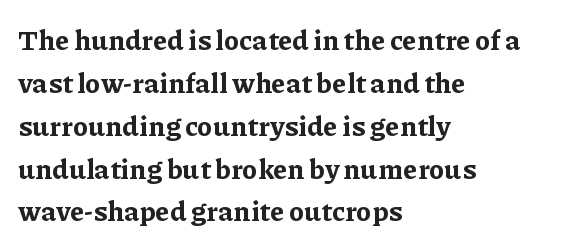
Q: Is the text bold? A: Yes.
Q: Is the text italic (slanted)? A: No, it is upright.
Q: Is the typeface a serif or a sans-serif typeface? A: Serif.
Q: Is the text underlined? A: No.
Q: How is the paragraph aligned? A: Left-aligned.
Q: Is the spacing between letters normal or unusually wide? A: Normal.
Q: Is the spacing between lines tight, normal or loose? A: Normal.
Q: Width (condensed, normal, or wide)? A: Normal.
Q: Stroke contrast? A: Low.
Q: x-height? A: Medium.
Q: Monospaced? A: No.
